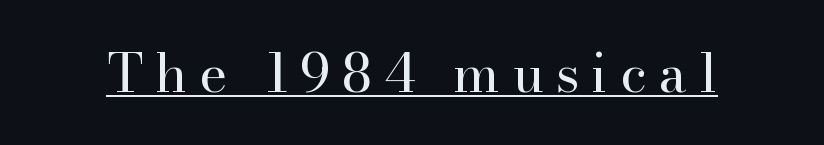
You could not count columns in this text — the font is proportionally spaced. The letters are spread apart with noticeably loose tracking. A continuous stroke trails under the words, as in a hyperlink. The font is comparable to plain body text, perhaps lighter. Rendered with straight, roman letterforms.
